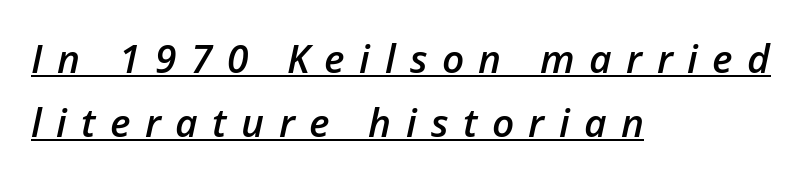
This is underlined copy, the kind a proofreader might mark for attention. The rag falls on the right side of this text block. Letter spacing: wide. How would I describe the line gaps? Plain and ordinary.
